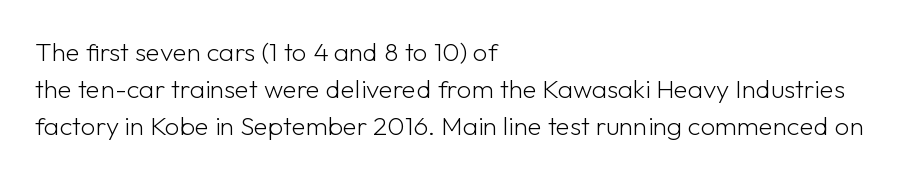
Q: Is the text bold? A: No.
Q: Is the text italic (slanted)? A: No, it is upright.
Q: Is the text underlined? A: No.
Q: How is the paragraph aligned? A: Left-aligned.
Q: Is the spacing between letters normal or unusually wide? A: Normal.
Q: Is the spacing between lines tight, normal or loose? A: Normal.
